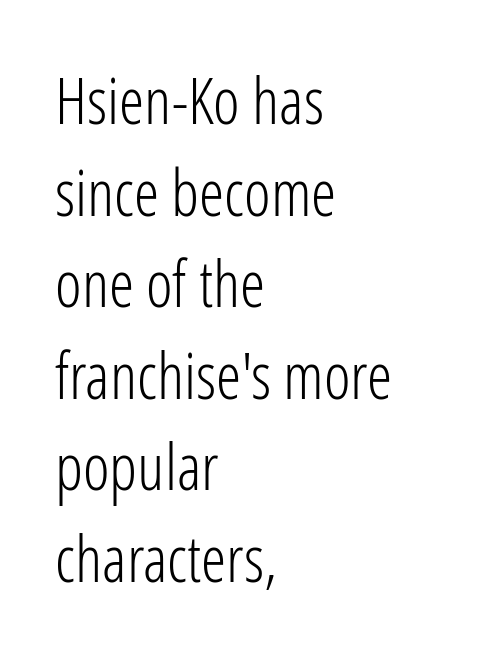
Q: Is the text bold? A: No.
Q: Is the text italic (slanted)? A: No, it is upright.
Q: Is the typeface a serif or a sans-serif typeface? A: Sans-serif.
Q: Is the text underlined? A: No.
Q: How is the paragraph aligned? A: Left-aligned.
Q: Is the spacing between letters normal or unusually wide? A: Normal.
Q: Is the spacing between lines tight, normal or loose? A: Normal.
Q: Width (condensed, normal, or wide)? A: Condensed.
Q: Stroke contrast? A: Low.
Q: x-height? A: Medium.
Q: Monospaced? A: No.
